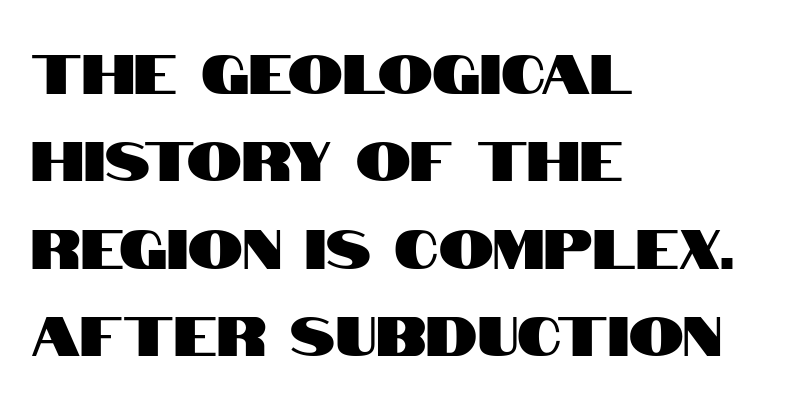
Q: Is the text italic (slanted)? A: No, it is upright.
Q: Is the typeface a serif or a sans-serif typeface? A: Sans-serif.
Q: Is the text underlined? A: No.
Q: How is the paragraph aligned? A: Left-aligned.
Q: Is the spacing between letters normal or unusually wide? A: Normal.
Q: Is the spacing between lines tight, normal or loose? A: Normal.
Q: Width (condensed, normal, or wide)? A: Condensed.
Q: Stroke contrast? A: High.
Q: x-height? A: Large.
Q: Monospaced? A: No.
